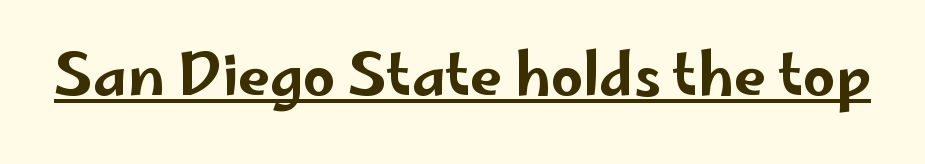
Notice how the stems are strictly vertical — no italics here. Type style note: lacks serifs. This is underlined copy, the kind a proofreader might mark for attention. You could not count columns in this text — the font is proportionally spaced.
